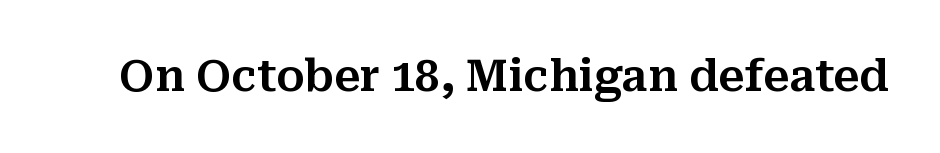
The image shows 43 px serif type, upright; set normal letter spacing, not underlined; medium stroke contrast and a medium x-height.
